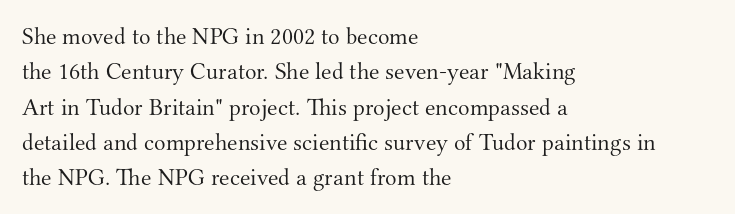
Tracking value appears to be zero — textbook default spacing. Posture: straight, roman, zero tilt. Leftover space on each line is placed entirely after the last word. This is not heavy type; no bold has been used.
